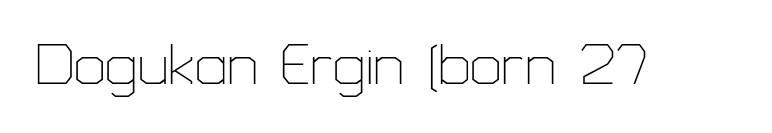
Q: Is the text bold? A: No.
Q: Is the text italic (slanted)? A: No, it is upright.
Q: Is the typeface a serif or a sans-serif typeface? A: Sans-serif.
Q: Is the text underlined? A: No.
Q: Is the spacing between letters normal or unusually wide? A: Normal.
Q: Width (condensed, normal, or wide)? A: Normal.
Q: Stroke contrast? A: Low.
Q: x-height? A: Medium.
Q: Monospaced? A: No.
